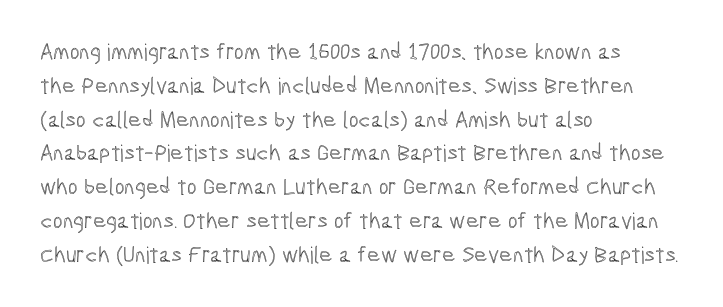
Left-aligned paragraph, ragged on the right. Compared with typical body copy, the letter spacing here is the same. A roman cut, with each character standing at attention. Baseline-to-baseline distance is the conventional proportion of letter height. The string is rendered with underlining switched off.
